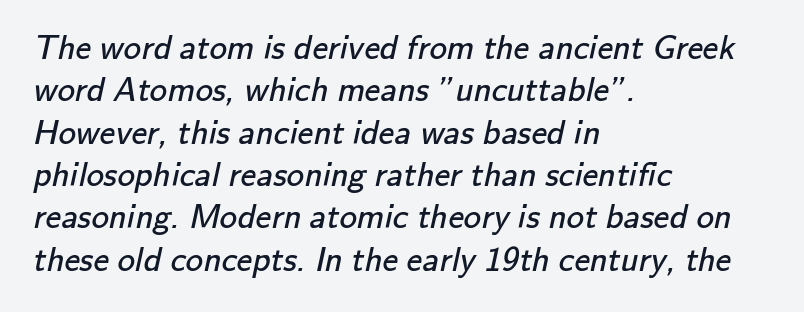
The image shows 35 px regular-weight sans-serif type; set left-aligned, line spacing 1.21x, normal letter spacing, not underlined; low stroke contrast and a small x-height.
